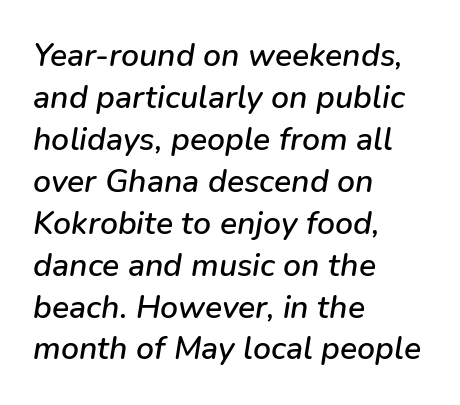
The image shows 32 px text type, italic (leaning right); set left-aligned, normal line spacing (1.31x), normal letter spacing, not underlined; low stroke contrast and a medium x-height.
